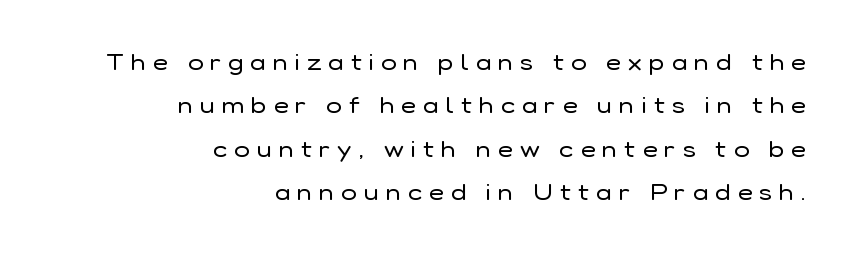
Characters remain perfectly vertical along every line. Letter spacing: wide. Does the copy run flush right? Yes — the right margin is perfectly even. Stem width sits at or under what a default text font uses. Anything drawn beneath the words? Only blank space.
